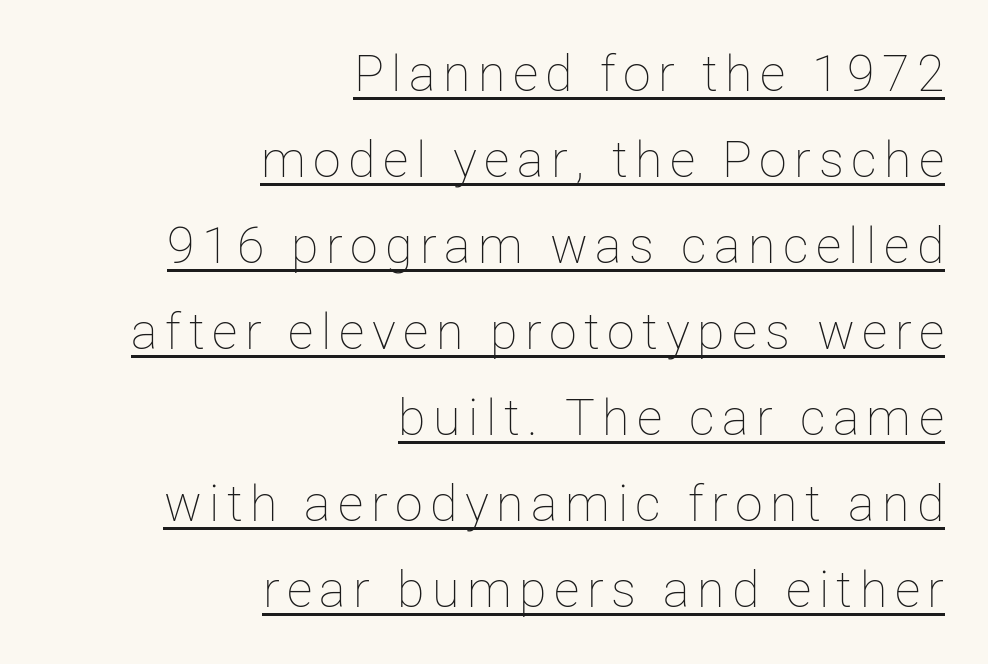
The letterforms sit at book weight or below. The rendered words wear a rule along their underside. Is this a fixed-width face? No — the glyphs have proportional, varying widths. The specimen reads as upright at a glance. Does the copy run flush right? Yes — the right margin is perfectly even.
